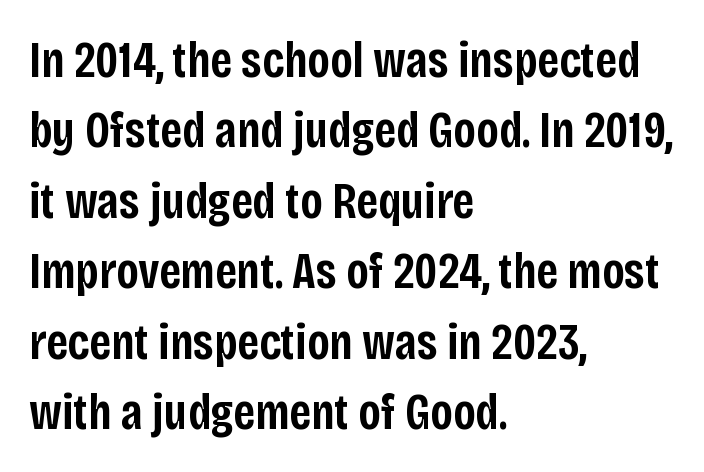
Q: Is the text bold? A: Semi-bold.
Q: Is the text italic (slanted)? A: No, it is upright.
Q: Is the typeface a serif or a sans-serif typeface? A: Sans-serif.
Q: Is the text underlined? A: No.
Q: How is the paragraph aligned? A: Left-aligned.
Q: Is the spacing between letters normal or unusually wide? A: Normal.
Q: Is the spacing between lines tight, normal or loose? A: Normal.
Q: Width (condensed, normal, or wide)? A: Condensed.
Q: Stroke contrast? A: Low.
Q: x-height? A: Large.
Q: Monospaced? A: No.
